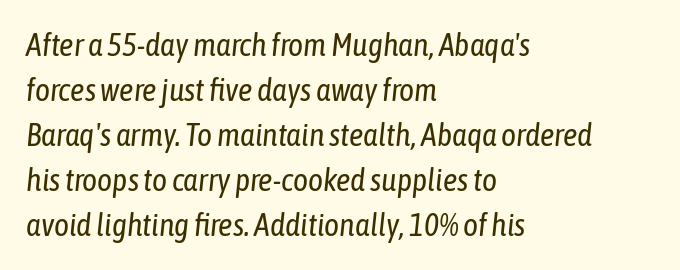
The image shows 32 px regular-weight, condensed type, italic (leaning right); set left-aligned, normal line spacing (1.41x), normal letter spacing, not underlined; low stroke contrast and a medium x-height.
